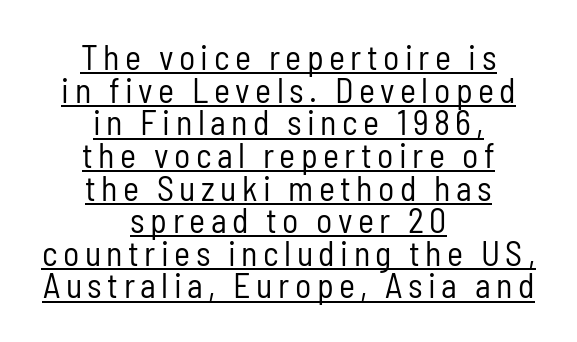
{"serif": "no", "italic": "no", "bold": "no", "weight": "regular", "width": "condensed", "stroke_contrast": "low", "x_height": "medium", "monospaced": "no", "underline": "yes", "align": "center", "line_spacing": "tight", "line_spacing_ratio": 0.96, "glyph_px": 34}
